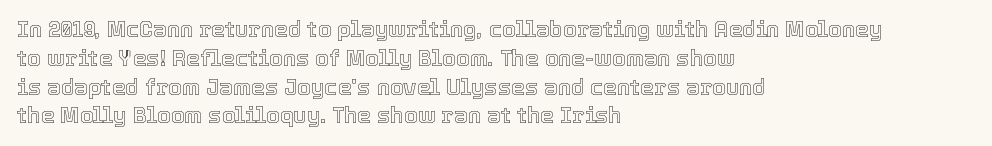
Descender tails drop into unmarked territory. Horizontal alignment here is leftward, the default for most running prose. Does extra space separate the letters? No, they use regular spacing. Upright lettering throughout. Evenly set lines give the paragraph a standard silhouette.
